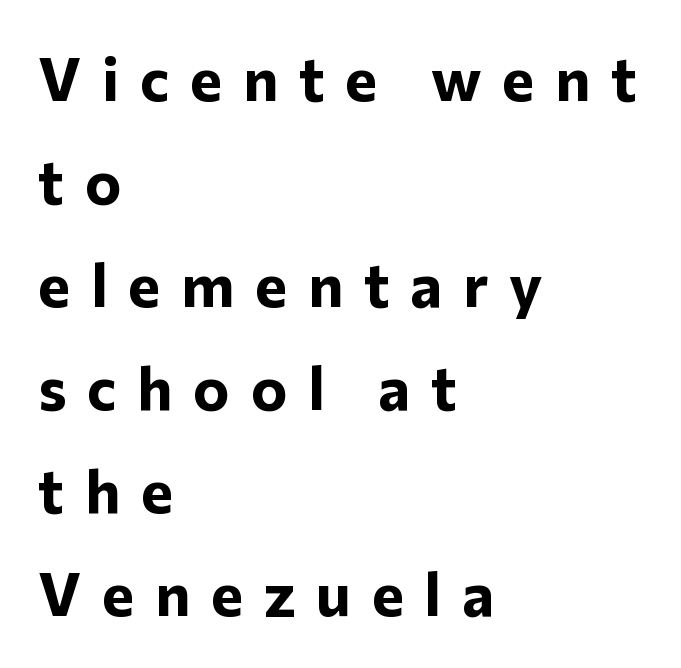
{"serif": "no", "italic": "no", "bold": "yes", "weight": "bold", "width": "normal", "stroke_contrast": "low", "x_height": "medium", "monospaced": "no", "underline": "no", "align": "left", "line_spacing": "normal", "line_spacing_ratio": 1.69, "letter_spacing": "wide", "letter_spacing_em": 0.34, "glyph_px": 61}
